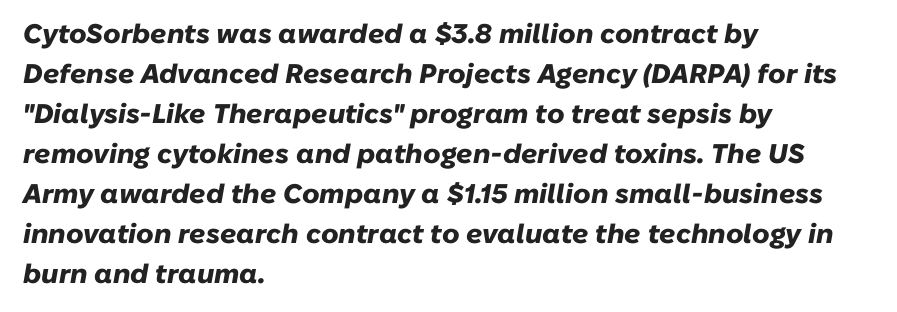
The image shows 27 px bold type, italic (leaning right); set left-aligned, normal line spacing (1.48x), normal letter spacing, not underlined.
